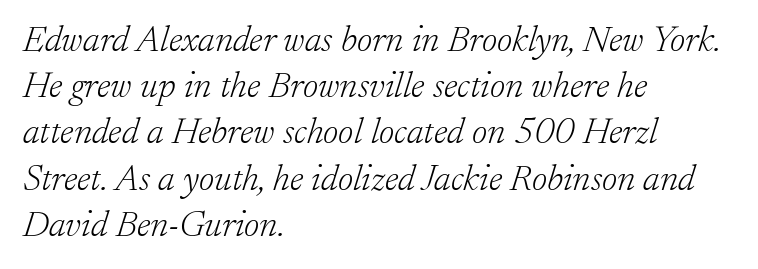
Leftover space on each line is placed entirely after the last word. The rendering uses natural spacing where letterforms have individual widths. Heft: none added — not bold. The passage shown stacks its lines at a standard gap.
